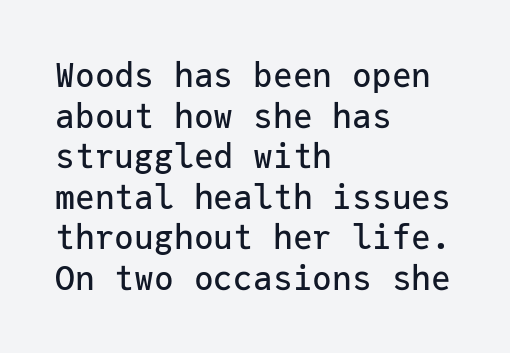
{"serif": "no", "italic": "no", "width": "normal", "stroke_contrast": "low", "x_height": "medium", "monospaced": "yes", "underline": "no", "align": "left", "line_spacing_ratio": 1.23, "letter_spacing": "normal", "letter_spacing_em": 0.0, "glyph_px": 33}
